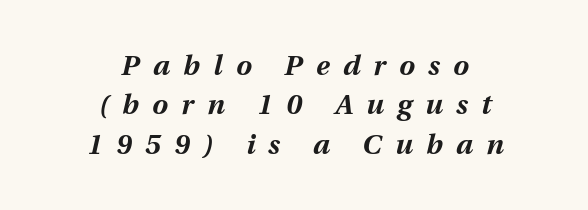
Q: Is the text bold? A: Yes.
Q: Is the text italic (slanted)? A: Yes, it leans right by about 12 degrees.
Q: Is the text underlined? A: No.
Q: How is the paragraph aligned? A: Centered.
Q: Is the spacing between letters normal or unusually wide? A: Unusually wide.
Q: Is the spacing between lines tight, normal or loose? A: Normal.
Q: Width (condensed, normal, or wide)? A: Normal.
Q: Stroke contrast? A: Medium.
Q: x-height? A: Medium.
Q: Monospaced? A: No.
